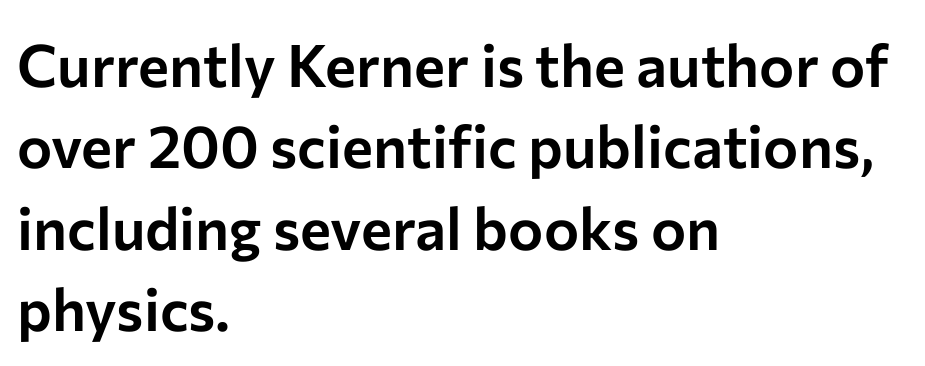
No feet cap the strokes, marking this as sans-serif type. Each row of text sits above clean, open space. Words appear dense and cohesive because spacing is normal. Vertical spacing — default. The letters advance in unequal steps, a hallmark of proportional type.
